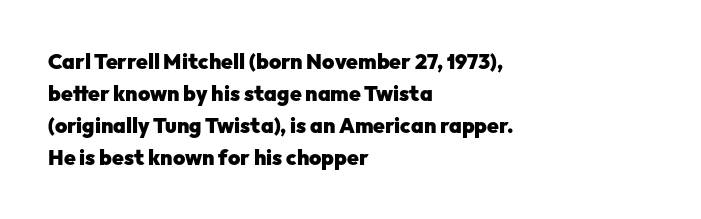
The image shows 21 px bold type, upright; set left-aligned, normal line spacing (1.52x), normal letter spacing, not underlined.
